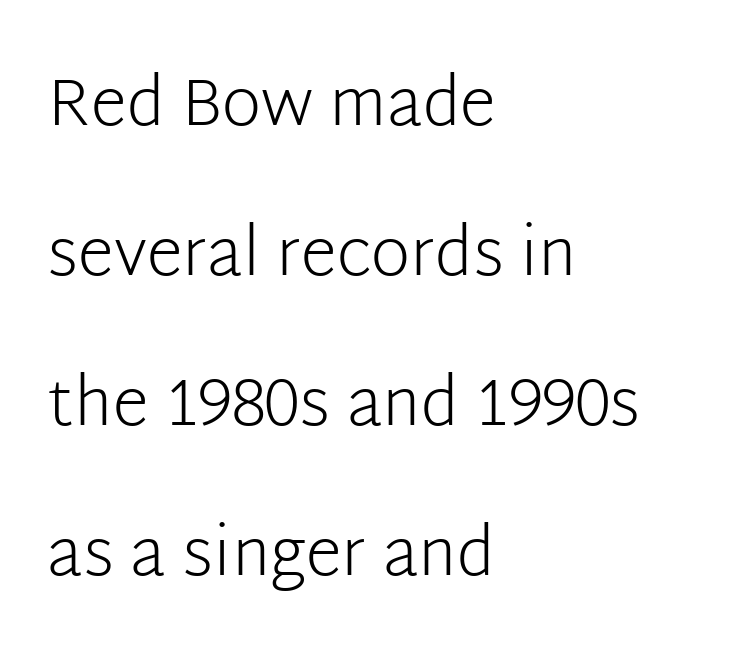
The image shows 67 px light sans-serif type, upright; set left-aligned, loose line spacing (2.24x), normal letter spacing, not underlined; low stroke contrast and a medium x-height.
